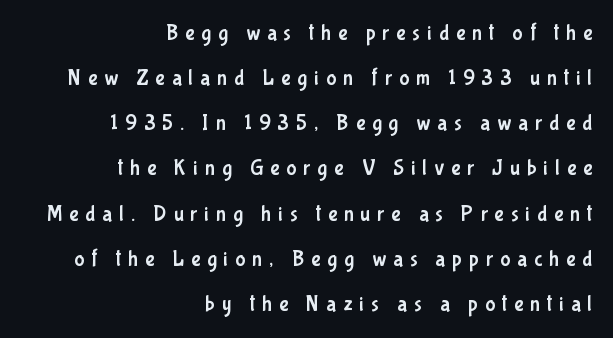
The image shows 21 px text type, upright; set right-aligned, loose line spacing (2.15x), unusually wide letter spacing (+0.34 em), not underlined.
